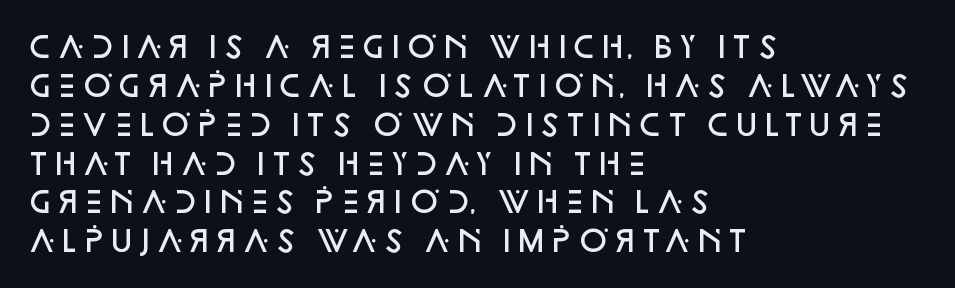
{"serif": "no", "italic": "no", "bold": "semi", "weight": "semibold", "width": "normal", "stroke_contrast": "low", "x_height": "large", "monospaced": "no", "underline": "no", "align": "left", "line_spacing": "normal", "line_spacing_ratio": 1.34, "letter_spacing": "normal", "letter_spacing_em": 0.0, "glyph_px": 29}
